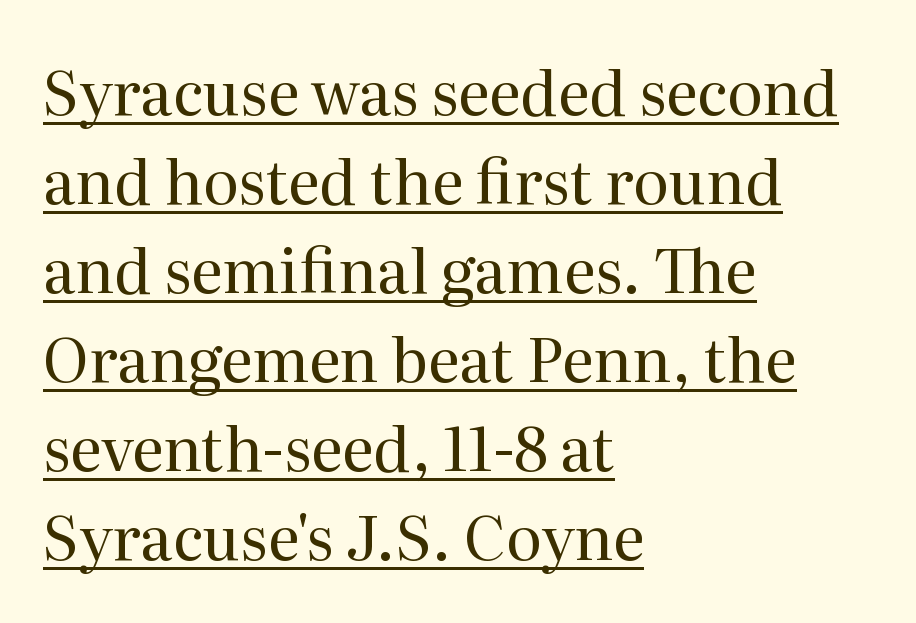
The image shows 61 px regular-weight serif type, upright; set left-aligned, normal line spacing (1.46x), normal letter spacing, underlined; medium stroke contrast and a medium x-height.
